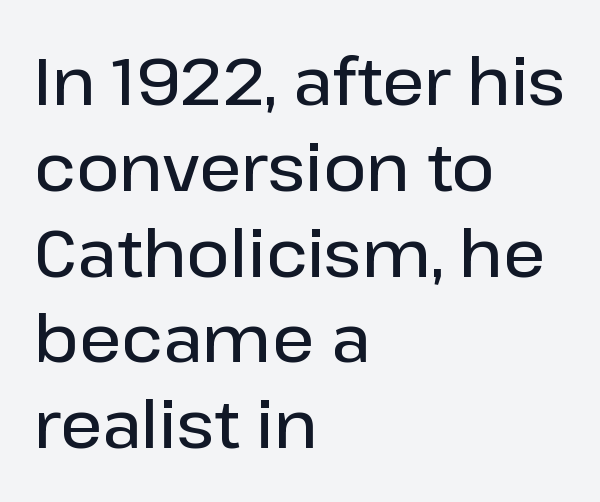
The image shows 66 px semibold sans-serif type, upright; set left-aligned, normal line spacing (1.3x), normal letter spacing, not underlined; low stroke contrast and a medium x-height.
